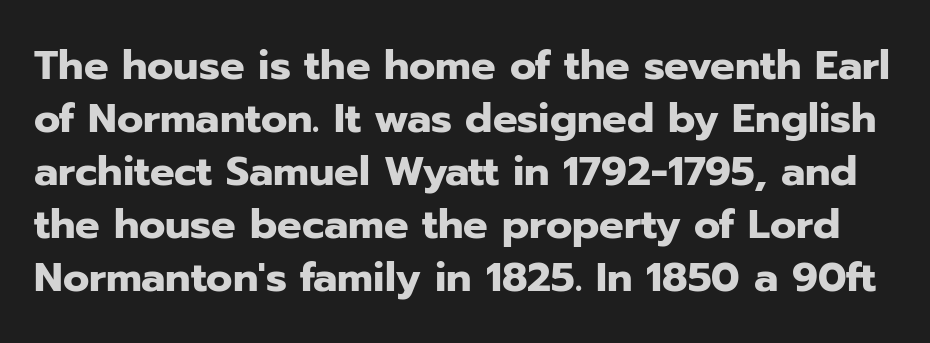
Q: Is the text bold? A: Yes.
Q: Is the text italic (slanted)? A: No, it is upright.
Q: Is the typeface a serif or a sans-serif typeface? A: Sans-serif.
Q: Is the text underlined? A: No.
Q: Is the spacing between letters normal or unusually wide? A: Normal.
Q: Is the spacing between lines tight, normal or loose? A: Normal.
Q: Width (condensed, normal, or wide)? A: Normal.
Q: Stroke contrast? A: Low.
Q: x-height? A: Medium.
Q: Monospaced? A: No.
